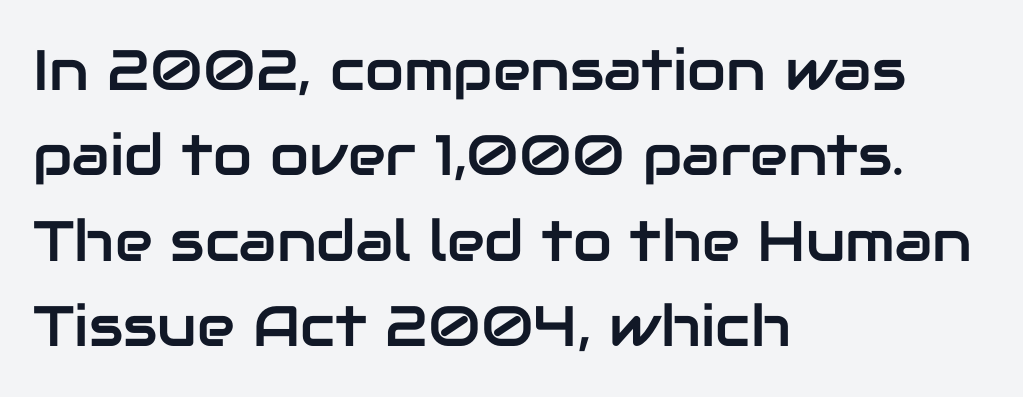
The image shows 57 px sans-serif type, upright; set left-aligned, normal line spacing (1.5x), normal letter spacing, not underlined; low stroke contrast and a medium x-height.
